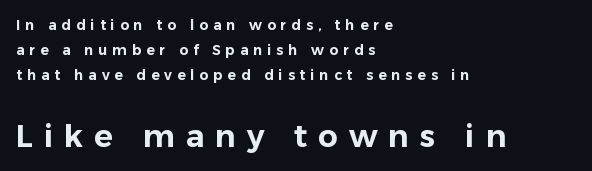
Regarding serifs, this sample does without them. Small over large — that's the arrangement of the two blocks here. Descenders are the only things crossing below the line. Letter spacing: wide. In terms of posture, this sample is upright.
